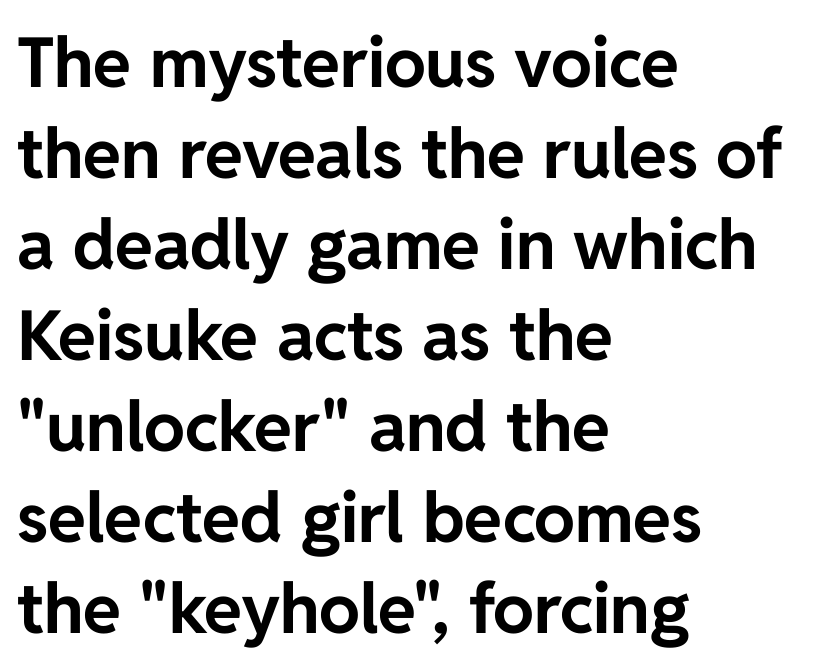
Type without underlining. One-word summary of the alignment: left. In terms of letterform style, serifs are entirely absent. The face used here is proportionally spaced, like ordinary book or web type.
